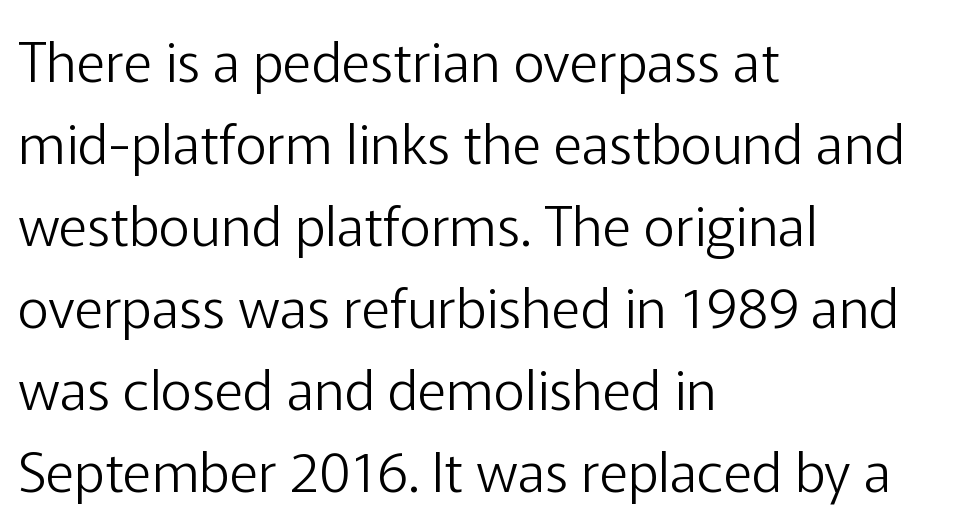
The image shows 55 px light sans-serif type, upright; set left-aligned, normal line spacing (1.49x), normal letter spacing, not underlined; low stroke contrast and a medium x-height.
